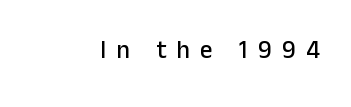
{"italic": "no", "underline": "no", "letter_spacing": "wide", "letter_spacing_em": 0.41, "glyph_px": 25}
